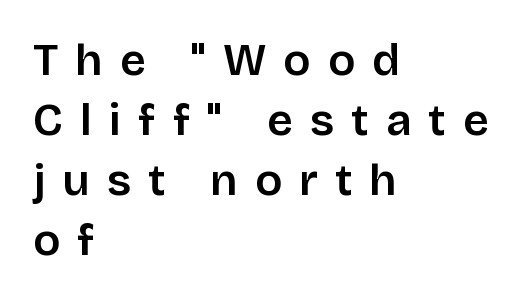
{"serif": "no", "italic": "no", "width": "normal", "stroke_contrast": "low", "x_height": "large", "monospaced": "no", "underline": "no", "align": "left", "line_spacing": "normal", "line_spacing_ratio": 1.33, "letter_spacing": "wide", "letter_spacing_em": 0.38, "glyph_px": 45}
